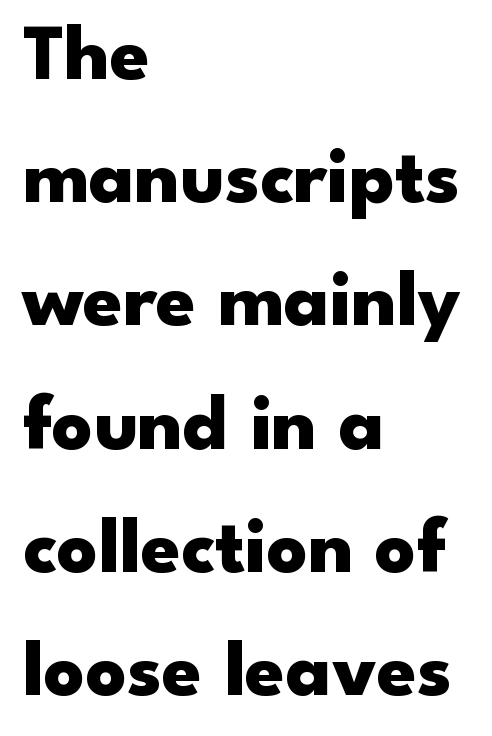
{"serif": "no", "italic": "no", "bold": "yes", "weight": "heavy", "width": "wide", "stroke_contrast": "low", "x_height": "small", "monospaced": "no", "underline": "no", "align": "left", "line_spacing": "normal", "line_spacing_ratio": 1.54, "letter_spacing": "normal", "letter_spacing_em": 0.0, "glyph_px": 80}
